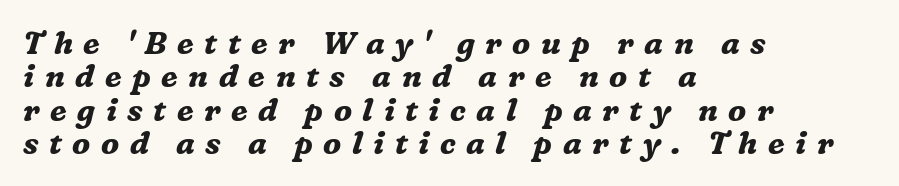
The image shows 31 px bold serif type, italic (leaning right); set left-aligned, tight line spacing (1.08x), unusually wide letter spacing (+0.34 em), not underlined; medium stroke contrast and a medium x-height.
